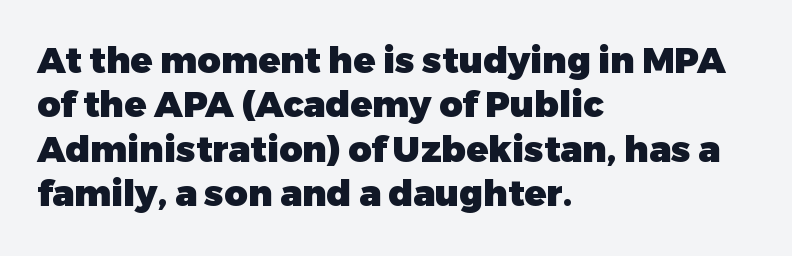
Check where the strokes stop: nothing finishes them off — pure sans. Here the designer chose a conventional face with non-uniform glyph widths. Check the space under the baseline: it is left empty. A typesetter would mark this as roman, not italic.
